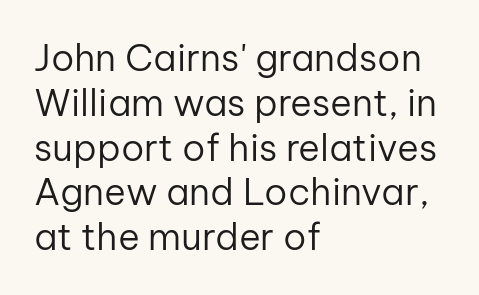
How are the letters spaced? Ordinarily, with no added tracking. A classic flush-left, rag-right setting is used for this passage. A typesetter would label this face a sans. The type sits square on the baseline with zero lean.
